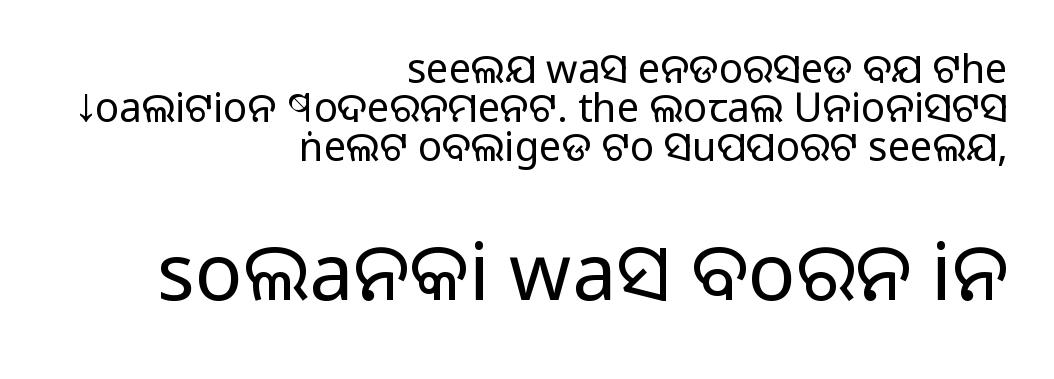
Lines of text with bare space underneath. Stroke thickness stays within the range of a standard reading face or lighter. Reading top to bottom, the characters get bigger at the block break. The letters sit at their default tracking, neither squeezed nor spread.
